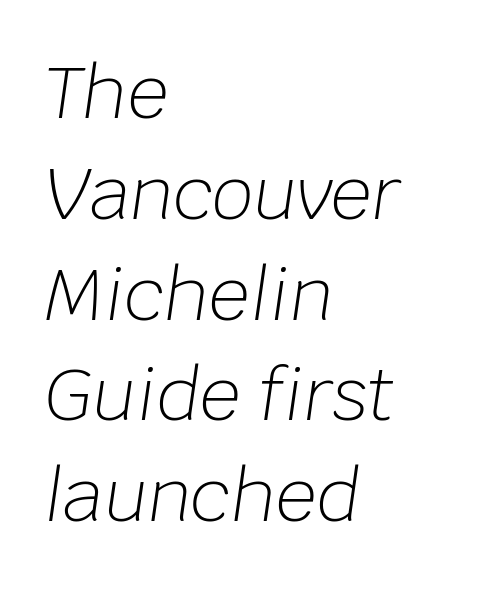
No letter is thick-stroked: the sample isn't bold. The baseline area is clear. Rows of type keep a routine distance in the vertical direction. Varying glyph widths throughout — classic text-font behaviour. In terms of letterspacing, this is plain default setting.
